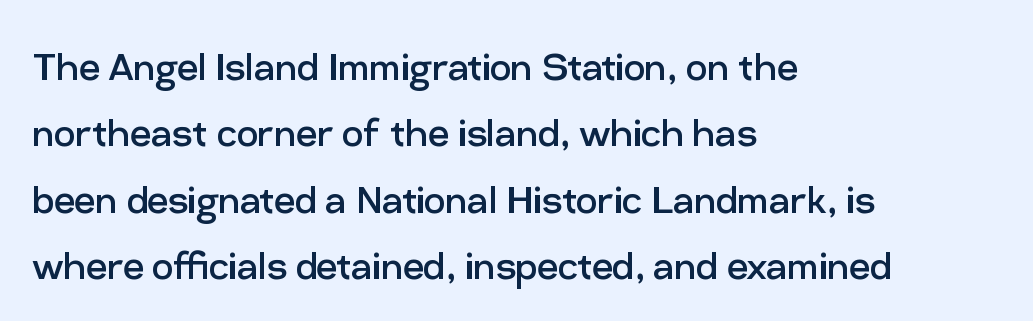
The image shows 47 px regular-weight sans-serif type, upright; set left-aligned, normal line spacing (1.41x), normal letter spacing, not underlined; low stroke contrast and a medium x-height.
